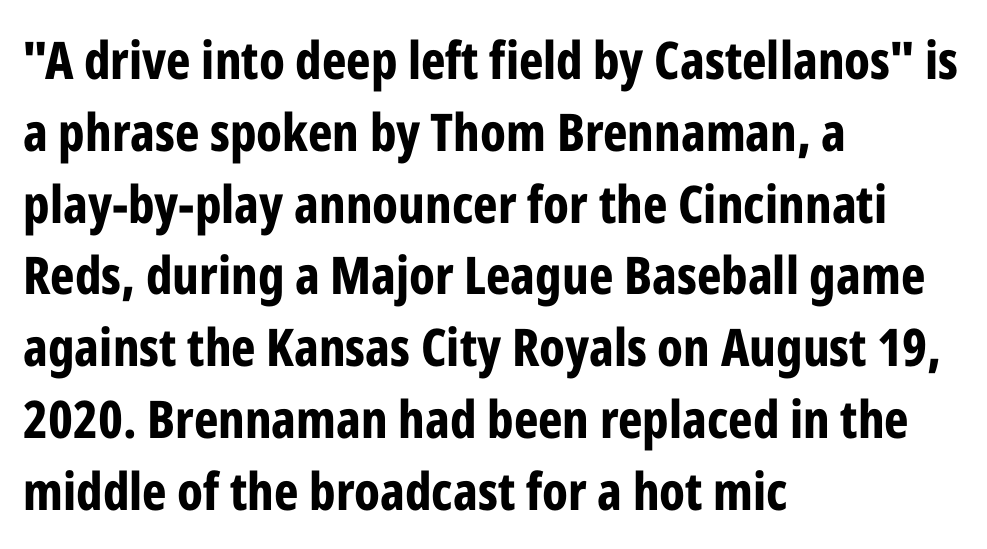
Nobody touched the tracking dial on this one. Unmarked baselines from the first word to the last. A typesetter would call this leading conventional body-copy spacing. The passage shown is typed in a proportional face where columns would drift. The letters stand upright; this is a roman face. Notice how the passage keeps a crisp vertical edge on the left only.
